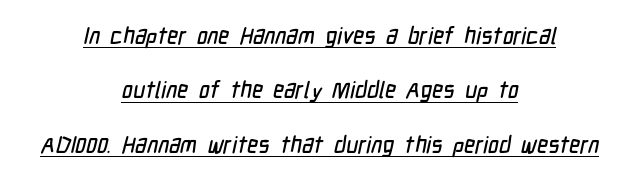
Q: Is the text underlined? A: Yes.
Q: How is the paragraph aligned? A: Centered.
Q: Is the spacing between letters normal or unusually wide? A: Normal.
Q: Is the spacing between lines tight, normal or loose? A: Loose.
